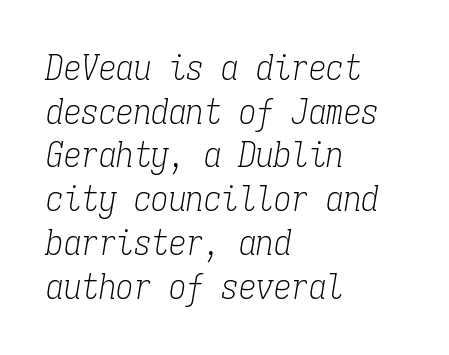
The image shows 35 px light, condensed serif type, italic (leaning right), monospaced; set left-aligned, normal line spacing (1.25x), normal letter spacing, not underlined; low stroke contrast and a medium x-height.
